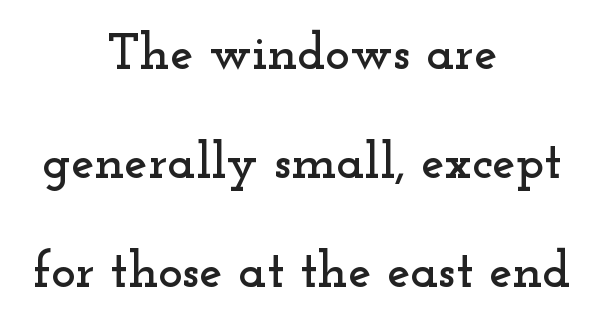
Centered paragraph, ragged on both sides. Glyph-to-glyph distance matches everyday printed text. A typesetter would mark this as roman, not italic. Each letter keeps its own natural width here, so spacing adapts to shape.
